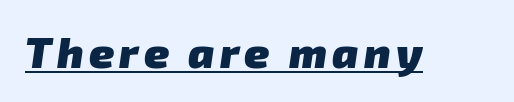
{"serif": "no", "bold": "yes", "weight": "heavy", "width": "normal", "stroke_contrast": "low", "x_height": "medium", "monospaced": "no", "underline": "yes", "glyph_px": 43}
